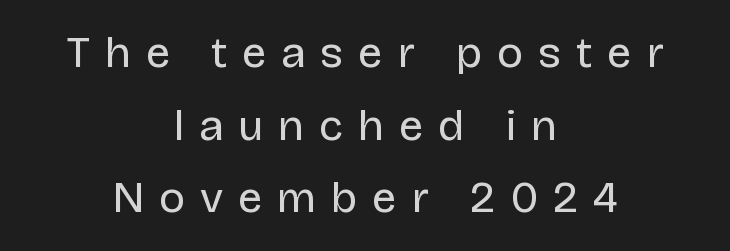
In terms of posture, this sample is upright. Regular leading. You could not count columns in this text — the font is proportionally spaced. The rag falls on both sides of this text block equally. The weight would be labelled regular, book, light, or lighter still. The passage shown is not underscored anywhere.
